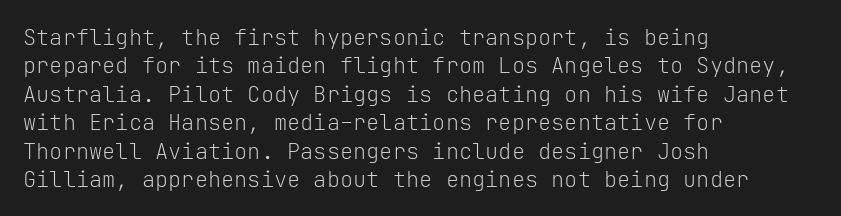
The image shows 22 px text type, upright; set left-aligned, normal line spacing (1.29x), normal letter spacing, not underlined.
